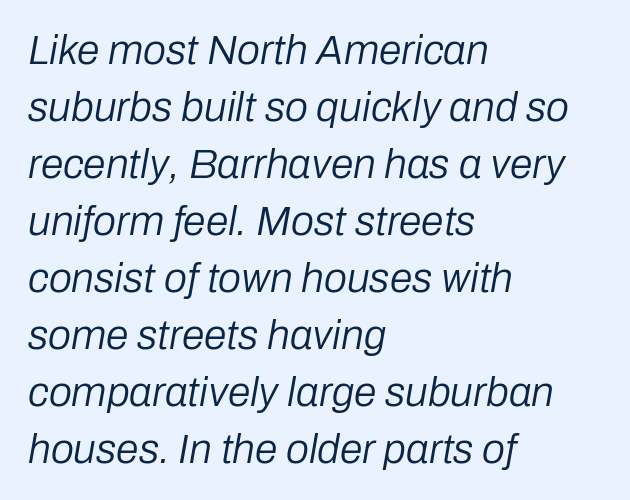
The image shows 41 px regular-weight type, italic (leaning right); set left-aligned, normal line spacing (1.39x), normal letter spacing, not underlined; low stroke contrast and a medium x-height.
